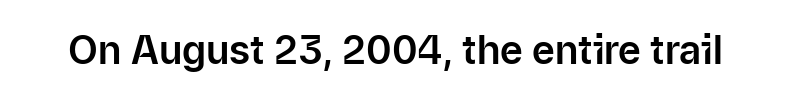
Vertical strokes here are truly vertical. Type without underlining. Here the designer chose a conventional face with non-uniform glyph widths. Font category for this specimen: sans-serif.
